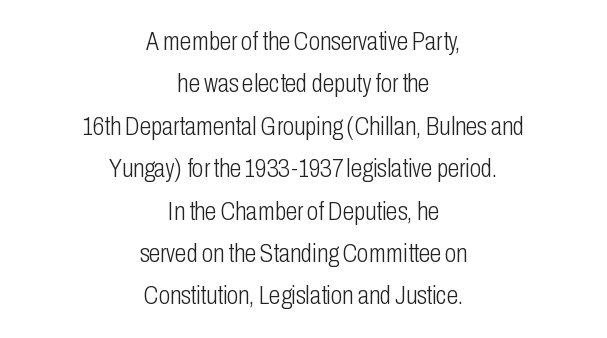
{"italic": "no", "bold": "no", "underline": "no", "align": "center", "line_spacing": "normal", "line_spacing_ratio": 1.63, "letter_spacing": "normal", "letter_spacing_em": 0.0, "glyph_px": 26}
